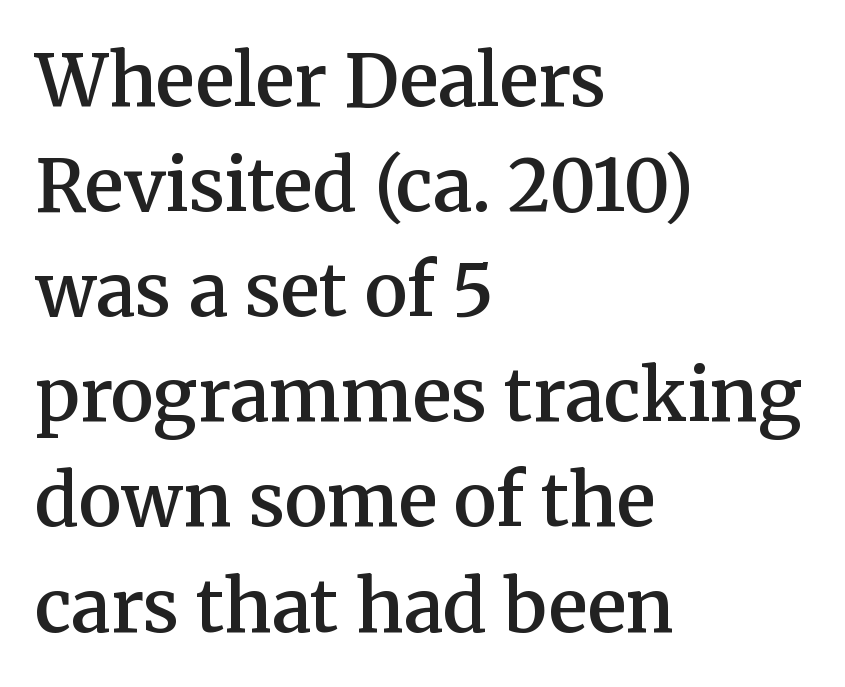
The image shows 72 px semibold serif type, upright; set left-aligned, normal line spacing (1.46x), normal letter spacing, not underlined; medium stroke contrast and a medium x-height.
